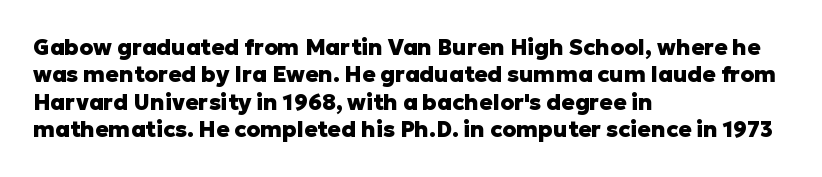
{"italic": "no", "bold": "yes", "underline": "no", "align": "left", "line_spacing_ratio": 1.24, "letter_spacing": "normal", "letter_spacing_em": 0.0, "glyph_px": 22}
